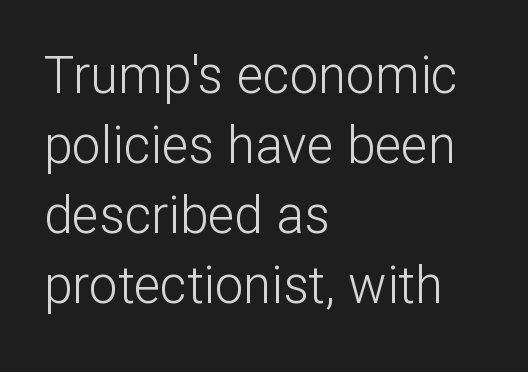
The paragraph has a hard left edge and a soft right edge. Tracking value appears to be zero — textbook default spacing. Descender tails drop into unmarked territory. Notice how the stems are strictly vertical — no italics here. The vertical gap from one line to the next is medium. Character widths vary here, with narrow letters taking less room than wide ones.
